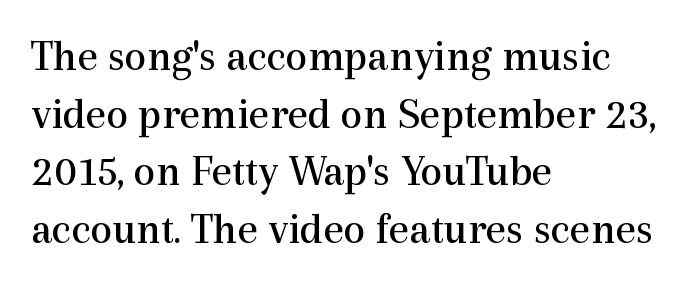
Alignment: flush left. Little horizontal feet cap the strokes, marking this as serif type. Reading down the column, the eye jumps a familiar distance to each next line. Designer's note — italics off, roman on.
